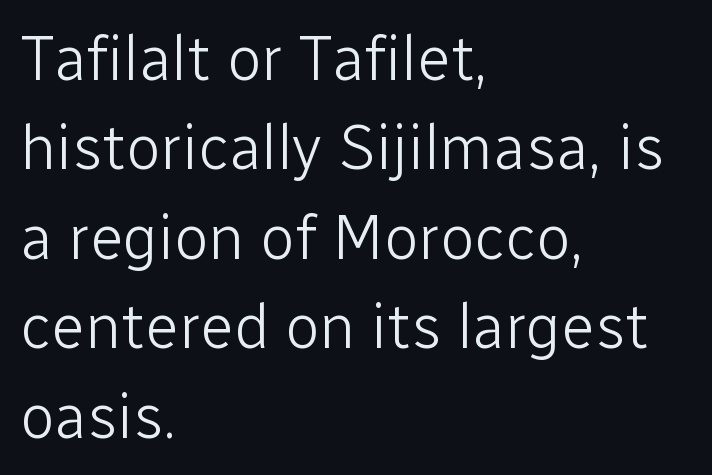
The image shows 63 px light sans-serif type, upright; set left-aligned, normal line spacing (1.42x), normal letter spacing, not underlined; low stroke contrast and a medium x-height.
